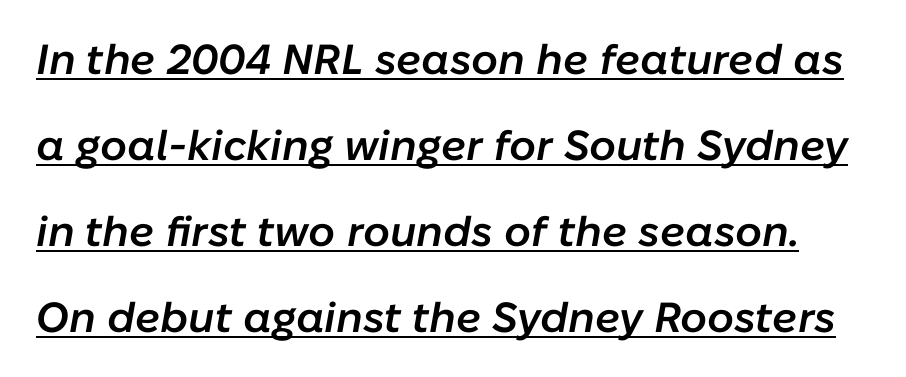
{"italic": "yes", "lean": "right", "slant_degrees": 10, "bold": "semi", "weight": "semibold", "width": "normal", "stroke_contrast": "low", "x_height": "medium", "monospaced": "no", "underline": "yes", "line_spacing": "loose", "line_spacing_ratio": 2.05, "letter_spacing": "normal", "letter_spacing_em": 0.0, "glyph_px": 42}
